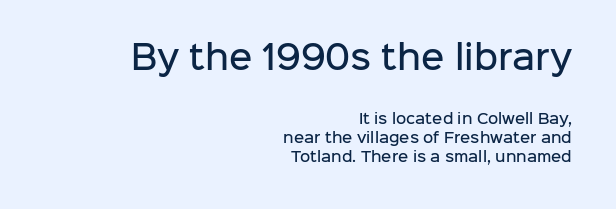
Q: Is the text bold? A: Semi-bold.
Q: Is the text italic (slanted)? A: No, it is upright.
Q: Is the typeface a serif or a sans-serif typeface? A: Sans-serif.
Q: Is the text underlined? A: No.
Q: How is the paragraph aligned? A: Right-aligned.
Q: Is the spacing between letters normal or unusually wide? A: Normal.
Q: Is the spacing between lines tight, normal or loose? A: Normal.
Q: Which block of text is set in a larger size, the first (top) or the second (bottom)? A: The first (top) one.
Q: Width (condensed, normal, or wide)? A: Normal.
Q: Stroke contrast? A: Low.
Q: x-height? A: Medium.
Q: Monospaced? A: No.
